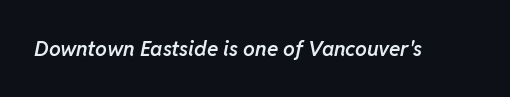
Moderately thickened strokes mark this as semibold type. Rendered with sloped, italic letterforms. The face used here is rendered with its standard letterfit. Beneath every word, the page is bare.
